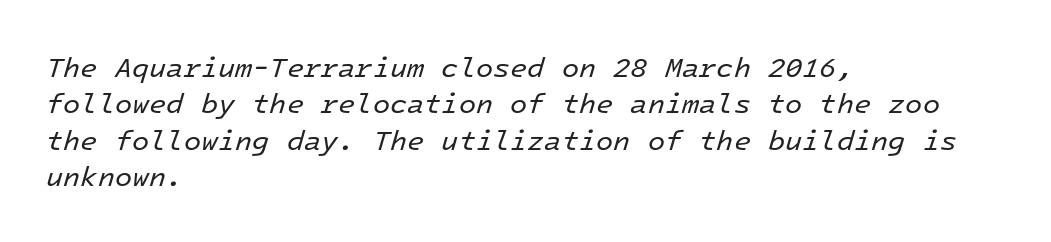
The image shows 28 px regular-weight type, italic (leaning right), monospaced; set left-aligned, normal line spacing (1.3x), normal letter spacing, not underlined; low stroke contrast and a medium x-height.
